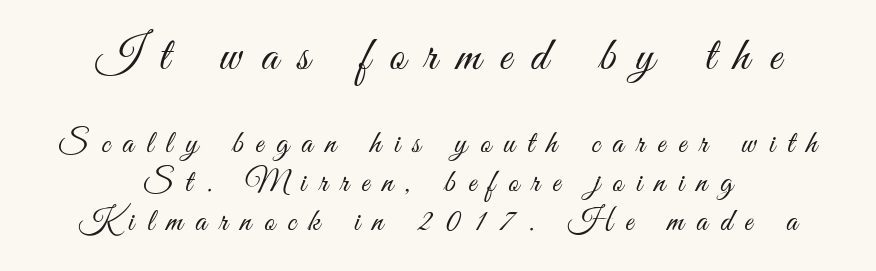
{"serif": "no", "bold": "no", "weight": "light", "width": "condensed", "stroke_contrast": "medium", "x_height": "small", "monospaced": "no", "underline": "no", "align": "center", "line_spacing_ratio": 1.21, "letter_spacing": "wide", "letter_spacing_em": 0.4, "larger_block": "first", "size_ratio": 1.5, "glyph_px": 48}
